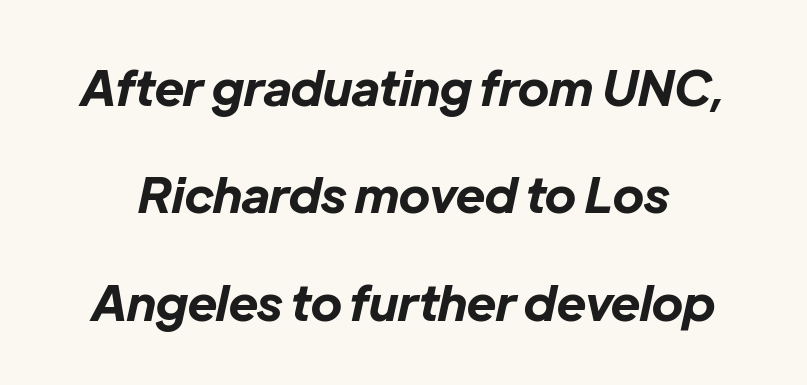
Q: Is the text bold? A: Yes.
Q: Is the text italic (slanted)? A: Yes, it leans right by about 12 degrees.
Q: Is the text underlined? A: No.
Q: Is the spacing between letters normal or unusually wide? A: Normal.
Q: Is the spacing between lines tight, normal or loose? A: Loose.
Q: Width (condensed, normal, or wide)? A: Normal.
Q: Stroke contrast? A: Low.
Q: x-height? A: Medium.
Q: Monospaced? A: No.
